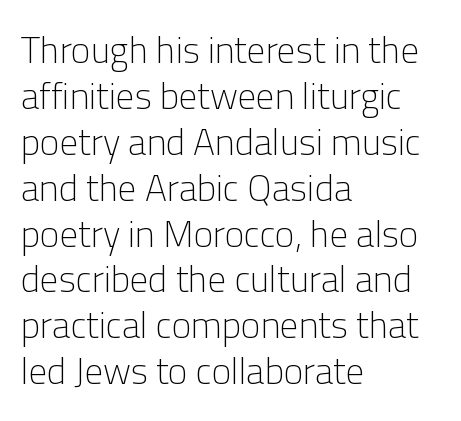
Q: Is the text bold? A: No.
Q: Is the text italic (slanted)? A: No, it is upright.
Q: Is the typeface a serif or a sans-serif typeface? A: Sans-serif.
Q: Is the text underlined? A: No.
Q: How is the paragraph aligned? A: Left-aligned.
Q: Is the spacing between letters normal or unusually wide? A: Normal.
Q: Width (condensed, normal, or wide)? A: Normal.
Q: Stroke contrast? A: Low.
Q: x-height? A: Medium.
Q: Monospaced? A: No.
